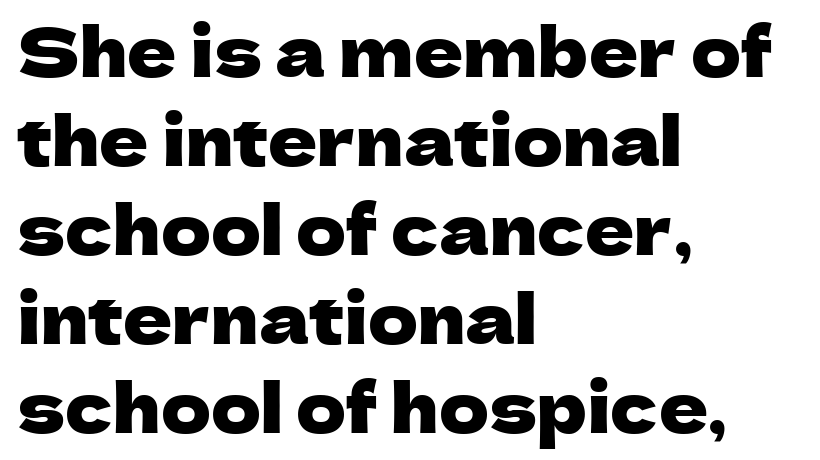
Q: Is the text italic (slanted)? A: No, it is upright.
Q: Is the typeface a serif or a sans-serif typeface? A: Sans-serif.
Q: Is the text underlined? A: No.
Q: How is the paragraph aligned? A: Left-aligned.
Q: Is the spacing between letters normal or unusually wide? A: Normal.
Q: Is the spacing between lines tight, normal or loose? A: Normal.
Q: Width (condensed, normal, or wide)? A: Normal.
Q: Stroke contrast? A: Low.
Q: x-height? A: Medium.
Q: Monospaced? A: No.
